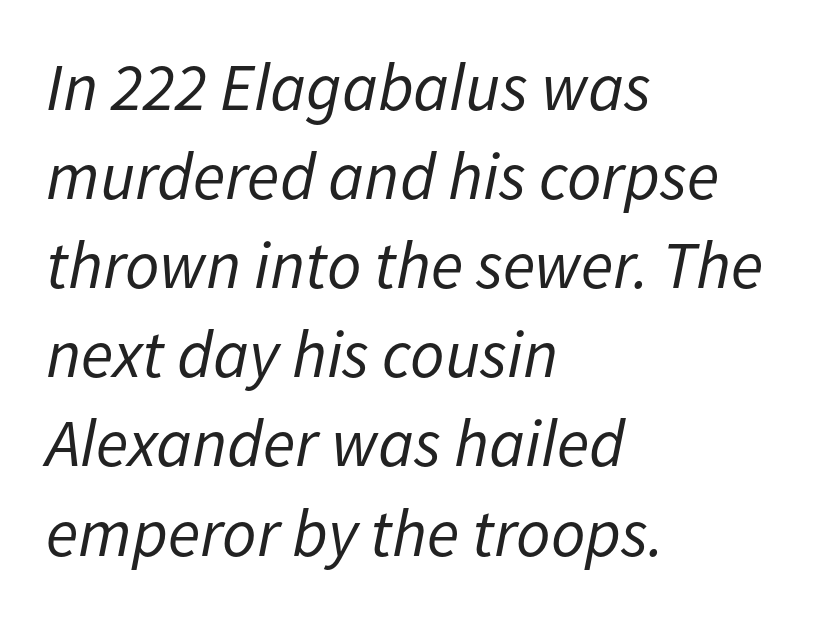
The image shows 67 px regular-weight type, italic (leaning right); set left-aligned, normal line spacing (1.33x), normal letter spacing, not underlined; low stroke contrast and a medium x-height.
